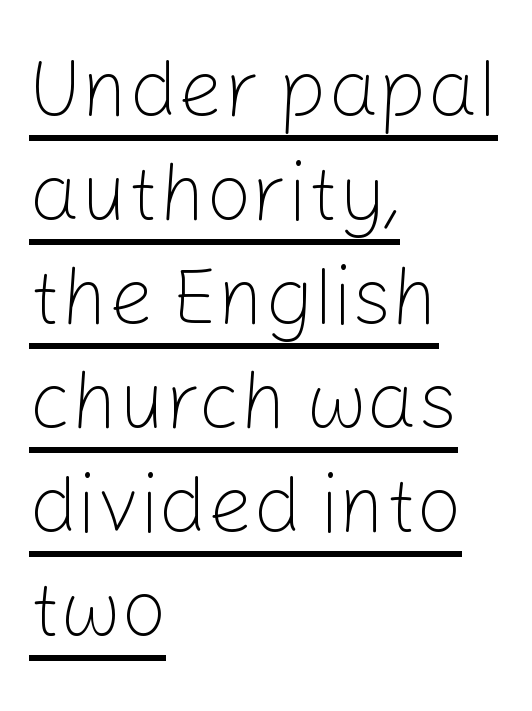
The image shows 80 px light sans-serif type, upright; set left-aligned, normal line spacing (1.3x), normal letter spacing, underlined; low stroke contrast and a medium x-height.
